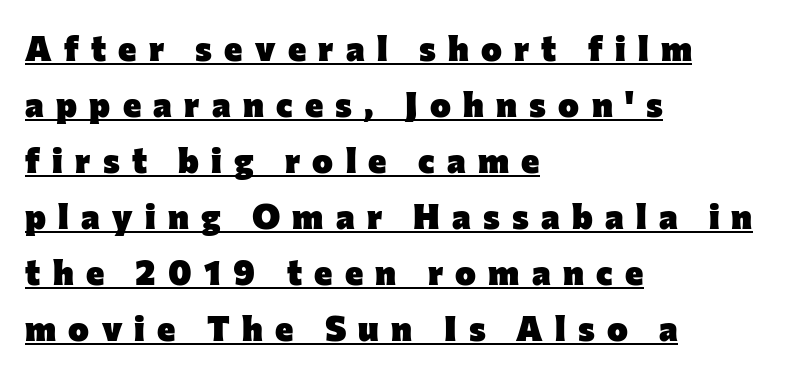
{"serif": "no", "italic": "no", "bold": "yes", "weight": "heavy", "width": "normal", "stroke_contrast": "low", "x_height": "medium", "monospaced": "no", "underline": "yes", "align": "left", "line_spacing": "normal", "line_spacing_ratio": 1.6, "letter_spacing": "wide", "letter_spacing_em": 0.35, "glyph_px": 35}
